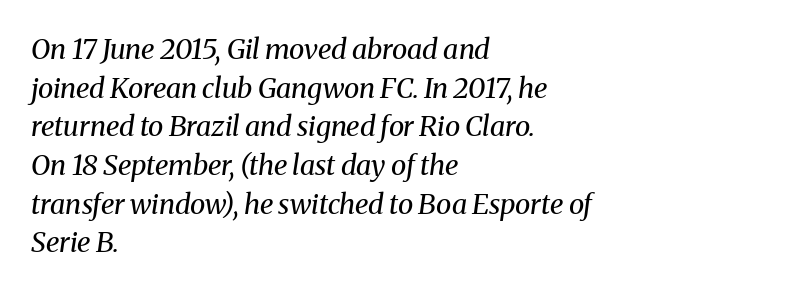
{"serif": "yes", "italic": "yes", "lean": "right", "slant_degrees": 8, "bold": "no", "weight": "regular", "width": "normal", "stroke_contrast": "medium", "x_height": "medium", "monospaced": "no", "underline": "no", "align": "left", "line_spacing": "normal", "line_spacing_ratio": 1.38, "letter_spacing": "normal", "letter_spacing_em": 0.0, "glyph_px": 28}
